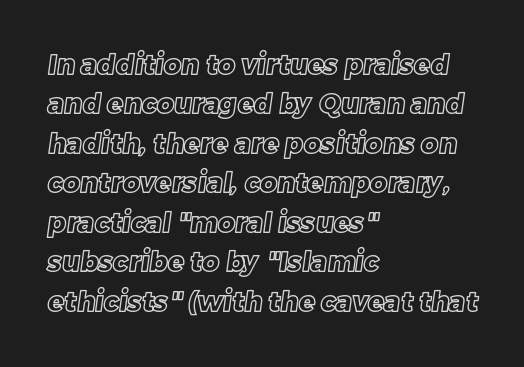
The image shows 27 px text type; set left-aligned, normal line spacing (1.46x), normal letter spacing, not underlined.
